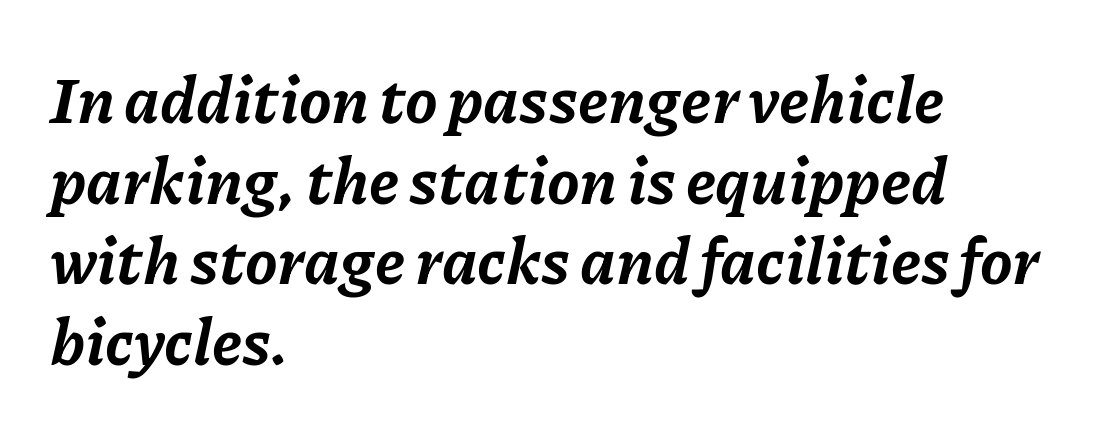
The image shows 65 px bold type, italic (leaning right); set left-aligned, line spacing 1.24x, normal letter spacing, not underlined; low stroke contrast and a medium x-height.
